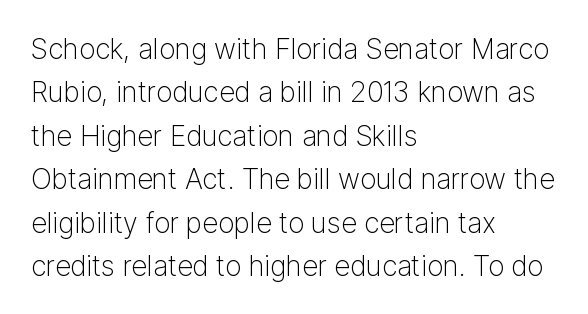
The image shows 28 px light sans-serif type, upright; set left-aligned, normal line spacing (1.55x), normal letter spacing, not underlined; low stroke contrast and a medium x-height.
